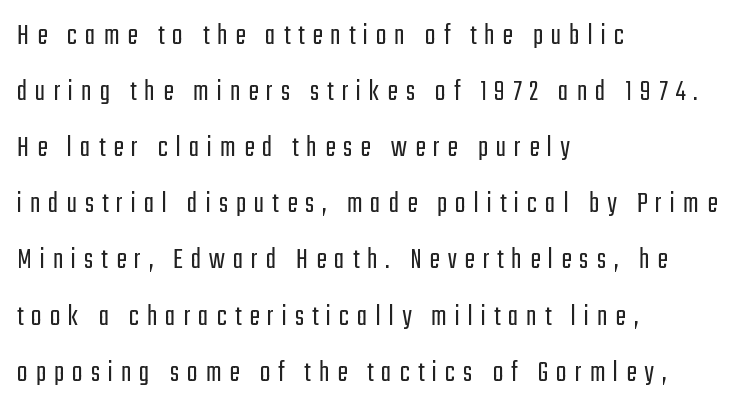
{"serif": "no", "italic": "no", "bold": "no", "weight": "light", "width": "condensed", "stroke_contrast": "low", "x_height": "medium", "monospaced": "no", "underline": "no", "align": "left", "line_spacing_ratio": 1.81, "letter_spacing": "wide", "letter_spacing_em": 0.26, "glyph_px": 31}
